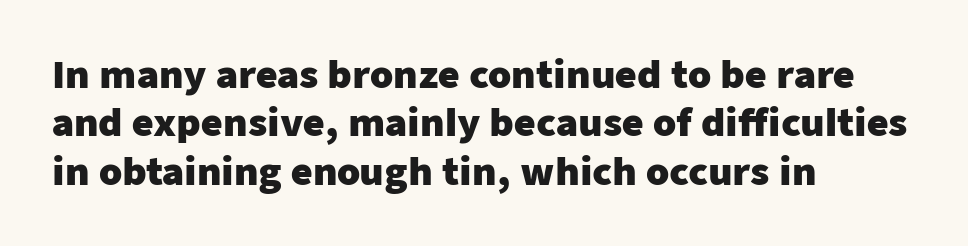
{"serif": "no", "italic": "no", "bold": "yes", "weight": "heavy", "width": "normal", "stroke_contrast": "low", "x_height": "medium", "monospaced": "no", "underline": "no", "align": "left", "line_spacing": "normal", "line_spacing_ratio": 1.31, "letter_spacing": "normal", "letter_spacing_em": 0.0, "glyph_px": 37}
